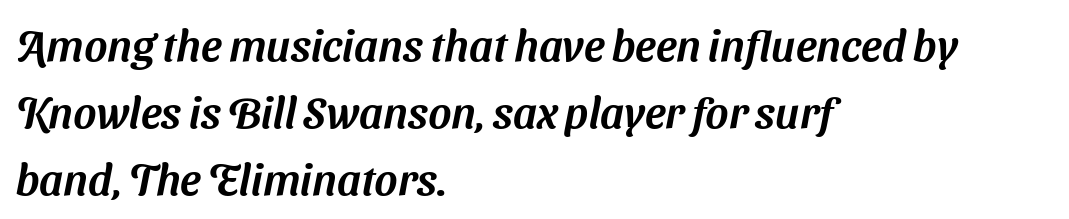
The image shows 44 px sans-serif type; set left-aligned, normal line spacing (1.52x), normal letter spacing, not underlined; medium stroke contrast and a medium x-height.
